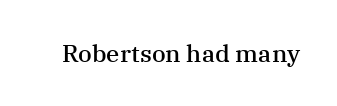
Quick note: underline off. Rendered with straight, roman letterforms. Each word holds together tightly as a unit, with standard inter-letter gaps. Slightly chunky letters — semibold, I'd say, not full bold.
